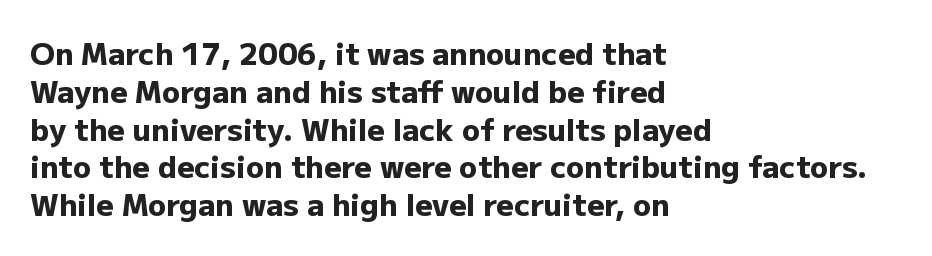
Each letter keeps its own natural width here, so spacing adapts to shape. Line spacing here is normal. Spacing between characters is what you'd get straight out of the box. Italic? Not at all — the glyphs are vertical.
